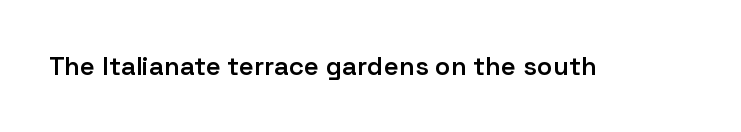
Q: Is the text bold? A: Semi-bold.
Q: Is the text italic (slanted)? A: No, it is upright.
Q: Is the text underlined? A: No.
Q: Is the spacing between letters normal or unusually wide? A: Normal.
